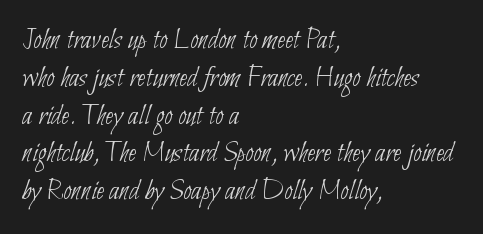
A typesetter would call this zero additional tracking. Check under the words: just untouched page. Examine the stroke ends and you'll find no serifs. Baseline-to-baseline distance is the conventional proportion of letter height.
